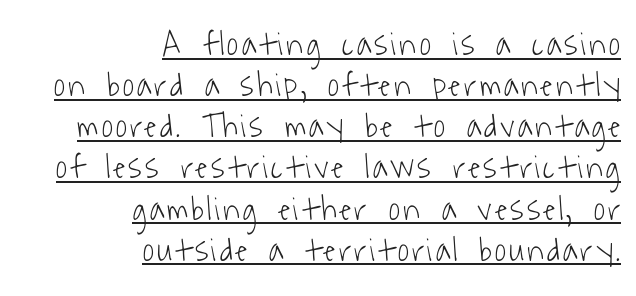
{"serif": "no", "bold": "no", "weight": "light", "width": "condensed", "stroke_contrast": "low", "x_height": "medium", "monospaced": "no", "underline": "yes", "align": "right", "line_spacing_ratio": 1.21, "glyph_px": 34}
